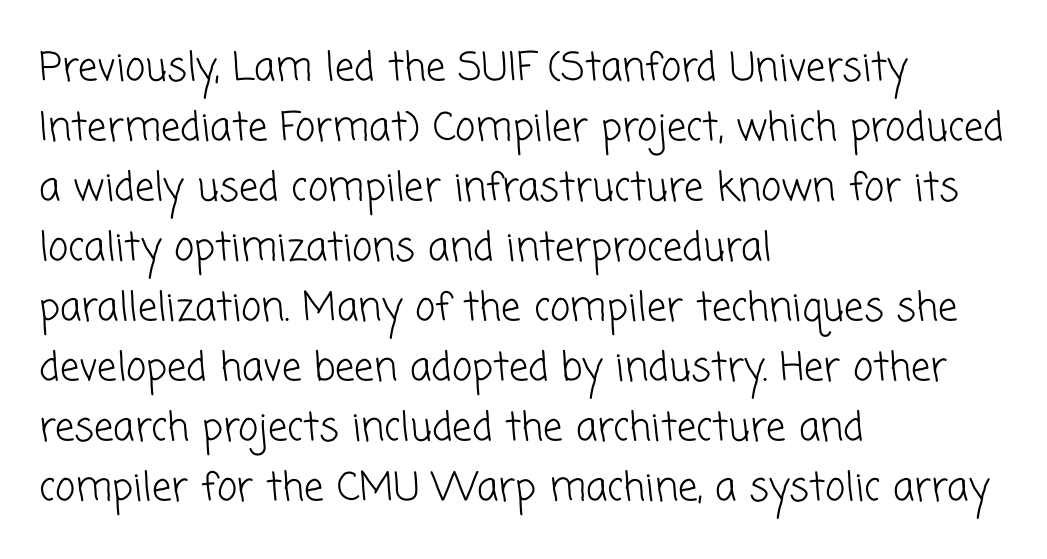
{"serif": "no", "bold": "no", "weight": "light", "width": "normal", "stroke_contrast": "low", "x_height": "medium", "monospaced": "no", "underline": "no", "align": "left", "line_spacing": "normal", "line_spacing_ratio": 1.54, "letter_spacing": "normal", "letter_spacing_em": 0.0, "glyph_px": 39}
